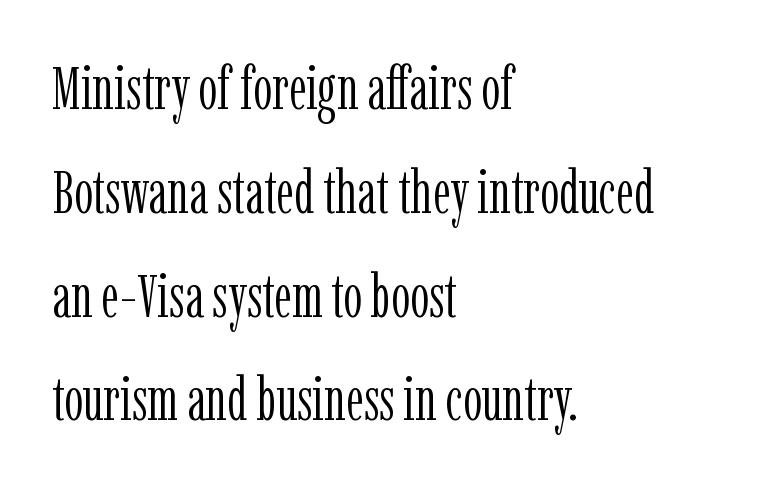
The image shows 60 px light, condensed serif type, upright; set left-aligned, line spacing 1.73x, normal letter spacing, not underlined; low stroke contrast and a medium x-height.
